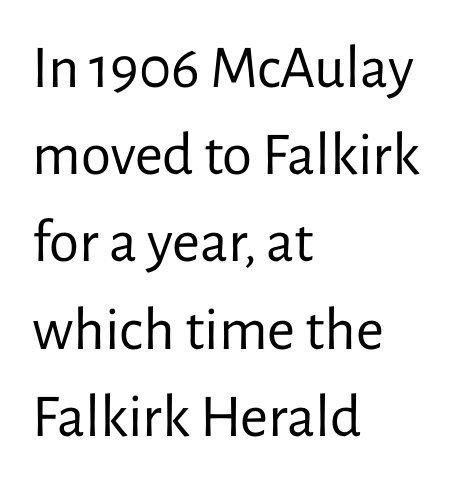
{"serif": "no", "italic": "no", "bold": "no", "weight": "regular", "width": "normal", "stroke_contrast": "low", "x_height": "medium", "monospaced": "no", "underline": "no", "align": "left", "line_spacing": "normal", "line_spacing_ratio": 1.43, "letter_spacing": "normal", "letter_spacing_em": 0.0, "glyph_px": 61}
